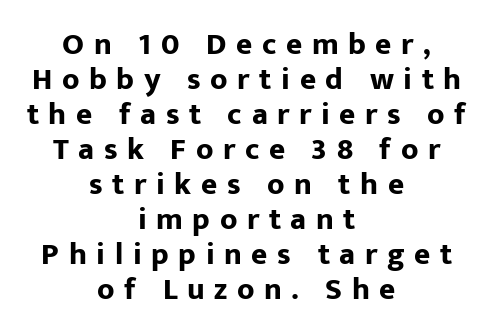
If you drew a line through each stem, it would be perfectly vertical. One-word summary of the alignment: center. Summary of weight: heavy, a full bold. Does extra space separate the letters? Yes, quite a lot of it. Serif or sans? Sans — the stroke terminals are bare.
